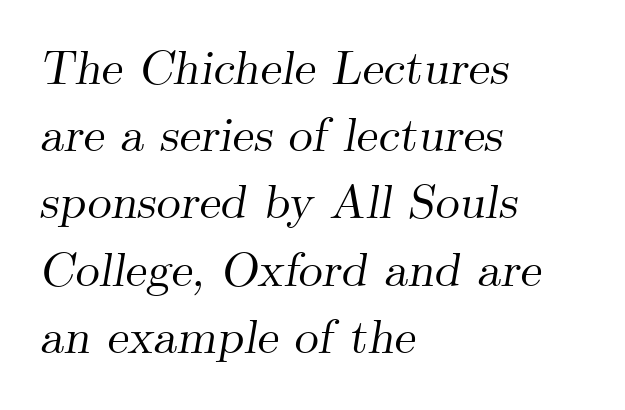
Characters are canted at an angle relative to the baseline's perpendicular. Alignment: flush left. A typesetter would call this proportional, since set widths differ per character. Inter-character spacing is left at the font's built-in metrics. This block has exactly the height ordinary leading produces. The zone under the glyphs is completely vacant.
